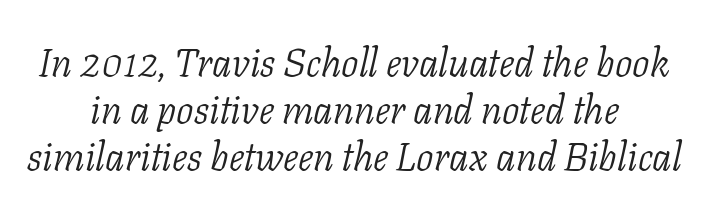
{"serif": "yes", "italic": "yes", "lean": "right", "slant_degrees": 11, "bold": "no", "weight": "light", "width": "normal", "stroke_contrast": "low", "x_height": "medium", "monospaced": "no", "underline": "no", "align": "center", "line_spacing_ratio": 1.21, "letter_spacing": "normal", "letter_spacing_em": 0.0, "glyph_px": 39}
